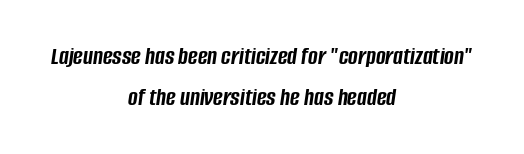
Caption: multi-line text, centered on the measure. Words appear dense and cohesive because spacing is normal. Baseline-to-baseline distance is the conventional proportion of letter height. The gap between lines stays unmarked.
